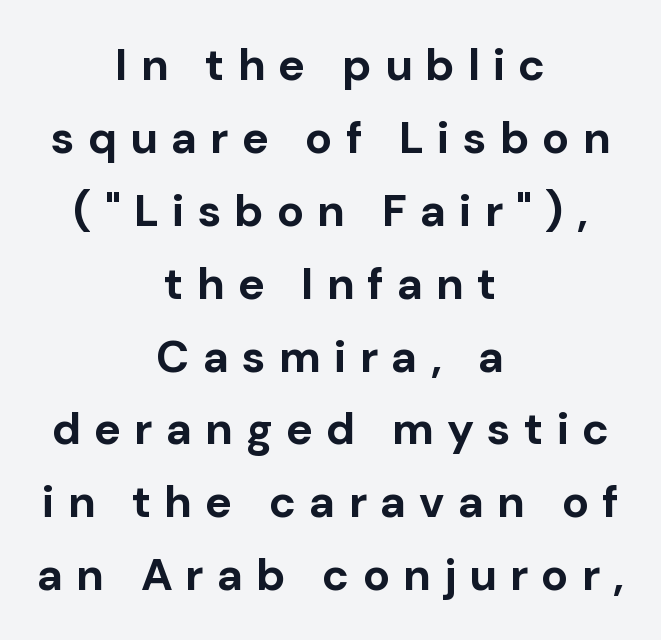
Q: Is the text bold? A: Yes.
Q: Is the text italic (slanted)? A: No, it is upright.
Q: Is the typeface a serif or a sans-serif typeface? A: Sans-serif.
Q: Is the text underlined? A: No.
Q: How is the paragraph aligned? A: Centered.
Q: Is the spacing between letters normal or unusually wide? A: Unusually wide.
Q: Is the spacing between lines tight, normal or loose? A: Normal.
Q: Width (condensed, normal, or wide)? A: Normal.
Q: Stroke contrast? A: Low.
Q: x-height? A: Medium.
Q: Monospaced? A: No.
